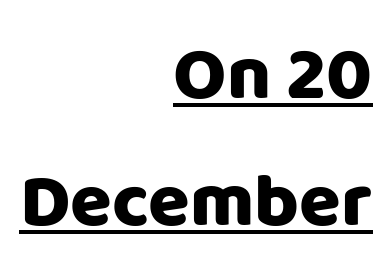
The image shows 76 px sans-serif type, upright; set right-aligned, normal line spacing (1.67x), normal letter spacing, underlined; low stroke contrast and a large x-height.
